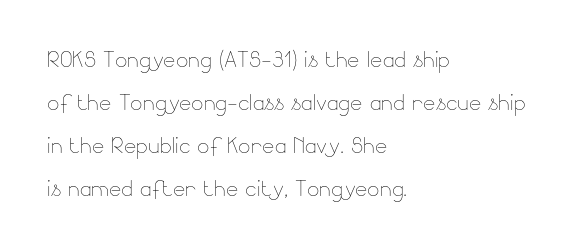
Q: Is the text bold? A: No.
Q: Is the text italic (slanted)? A: No, it is upright.
Q: Is the text underlined? A: No.
Q: How is the paragraph aligned? A: Left-aligned.
Q: Is the spacing between letters normal or unusually wide? A: Normal.
Q: Is the spacing between lines tight, normal or loose? A: Normal.
Q: Width (condensed, normal, or wide)? A: Normal.
Q: Stroke contrast? A: Low.
Q: x-height? A: Small.
Q: Monospaced? A: No.
